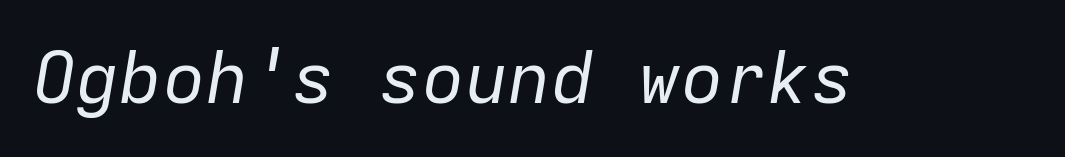
The letters march in equal steps, a hallmark of fixed-pitch type. The characters are drawn with everyday or finer stroke widths. You can tell it's italic because the verticals aren't actually vertical. The horizontal fit of the characters is conventional and even. Only glyphs here, with clear space below each row.
